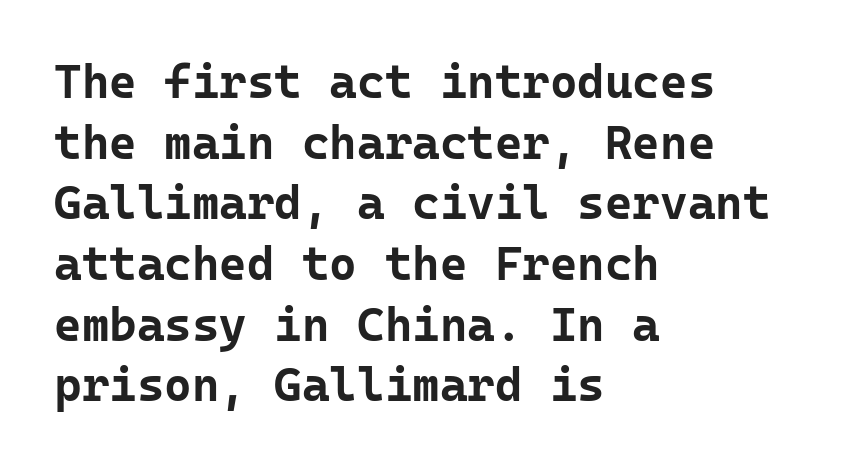
Each row of text sits above clean, open space. Here the designer chose a console-style face with uniform glyph widths. Compared with a centered layout, this one pins lines to the left instead. The rendering keeps characters at their native spacing.
